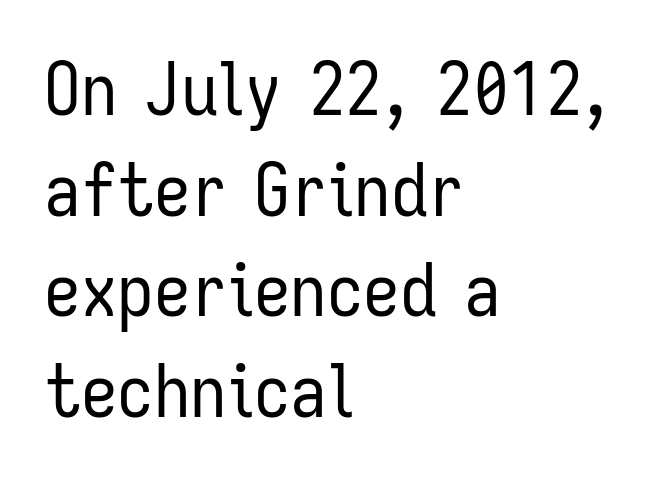
Words float on clear page, feet unadorned. The type sits square on the baseline with zero lean. The cut favours lightness, reaching ordinary text weight at its darkest. What stands out about the letter spacing? Nothing — it is the standard amount. Proportional: the letters do not fall into vertical columns. Evenly set lines give the paragraph a standard silhouette.
